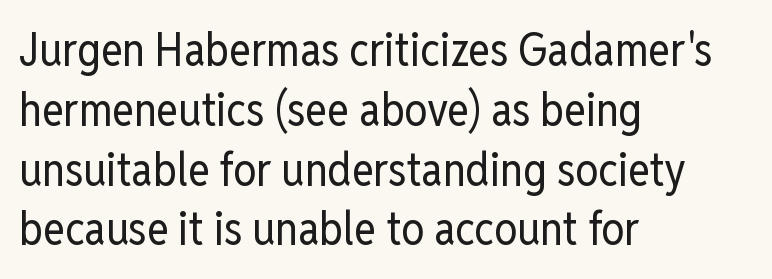
Q: Is the text bold? A: No.
Q: Is the text italic (slanted)? A: No, it is upright.
Q: Is the typeface a serif or a sans-serif typeface? A: Sans-serif.
Q: Is the text underlined? A: No.
Q: How is the paragraph aligned? A: Left-aligned.
Q: Is the spacing between letters normal or unusually wide? A: Normal.
Q: Is the spacing between lines tight, normal or loose? A: Normal.
Q: Width (condensed, normal, or wide)? A: Condensed.
Q: Stroke contrast? A: Low.
Q: x-height? A: Medium.
Q: Monospaced? A: No.
